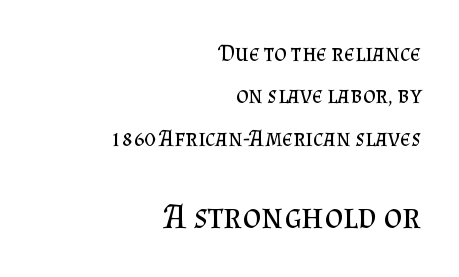
Q: Is the text bold? A: No.
Q: Is the text italic (slanted)? A: No, it is upright.
Q: Is the typeface a serif or a sans-serif typeface? A: Serif.
Q: Is the text underlined? A: No.
Q: How is the paragraph aligned? A: Right-aligned.
Q: Is the spacing between letters normal or unusually wide? A: Normal.
Q: Which block of text is set in a larger size, the first (top) or the second (bottom)? A: The second (bottom) one.
Q: Width (condensed, normal, or wide)? A: Normal.
Q: Stroke contrast? A: Medium.
Q: x-height? A: Small.
Q: Monospaced? A: No.
